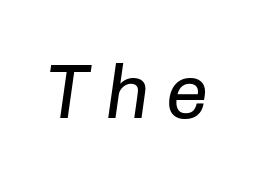
The font is comparable to plain body text, perhaps lighter. A typesetter would call this proportional, since set widths differ per character. The zone under the glyphs is completely vacant. The gaps between neighbouring characters are conspicuously large. Quick note: italic.
